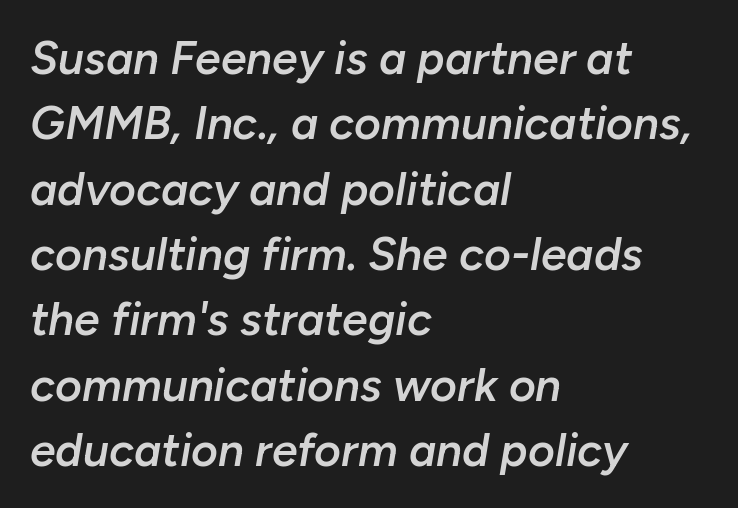
Q: Is the text bold? A: Semi-bold.
Q: Is the text italic (slanted)? A: Yes, it leans right by about 10 degrees.
Q: Is the text underlined? A: No.
Q: How is the paragraph aligned? A: Left-aligned.
Q: Is the spacing between letters normal or unusually wide? A: Normal.
Q: Is the spacing between lines tight, normal or loose? A: Normal.
Q: Width (condensed, normal, or wide)? A: Normal.
Q: Stroke contrast? A: Low.
Q: x-height? A: Medium.
Q: Monospaced? A: No.
